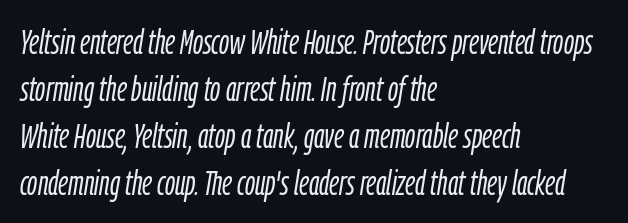
The image shows 35 px light, condensed type, italic (leaning right); set left-aligned, normal line spacing (1.34x), normal letter spacing, not underlined; low stroke contrast and a medium x-height.
